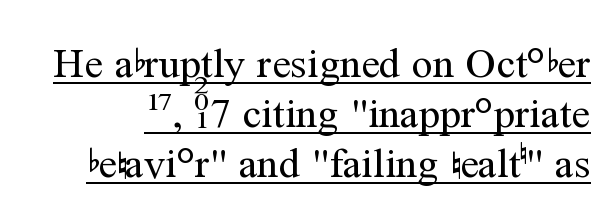
{"serif": "yes", "italic": "no", "bold": "no", "weight": "regular", "width": "normal", "stroke_contrast": "medium", "x_height": "medium", "monospaced": "no", "underline": "yes", "line_spacing_ratio": 1.19, "letter_spacing": "normal", "letter_spacing_em": 0.0, "glyph_px": 42}
